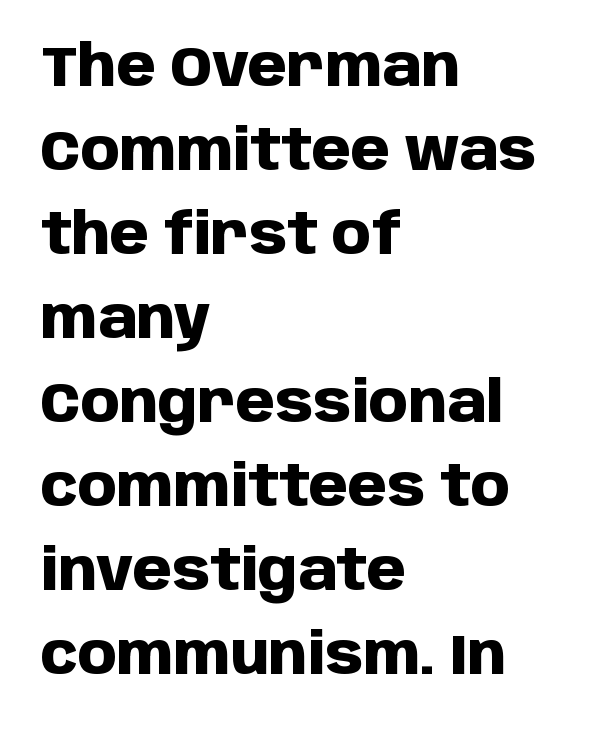
{"serif": "no", "italic": "no", "bold": "yes", "weight": "heavy", "width": "normal", "stroke_contrast": "low", "x_height": "large", "monospaced": "no", "underline": "no", "align": "left", "line_spacing": "normal", "line_spacing_ratio": 1.5, "letter_spacing": "normal", "letter_spacing_em": 0.0, "glyph_px": 56}
